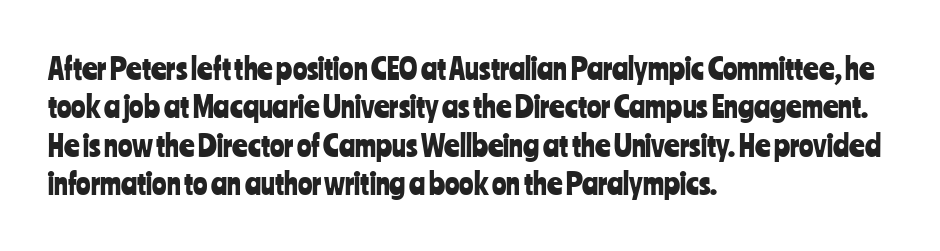
The image shows 30 px condensed sans-serif type, upright; set left-aligned, normal line spacing (1.28x), normal letter spacing, not underlined; low stroke contrast and a medium x-height.
